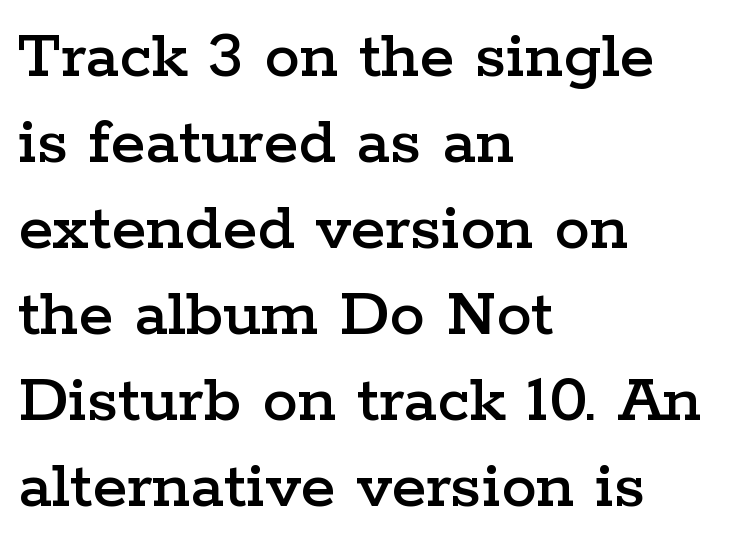
The image shows 71 px wide serif type, upright; set left-aligned, line spacing 1.21x, normal letter spacing, not underlined; low stroke contrast and a medium x-height.
